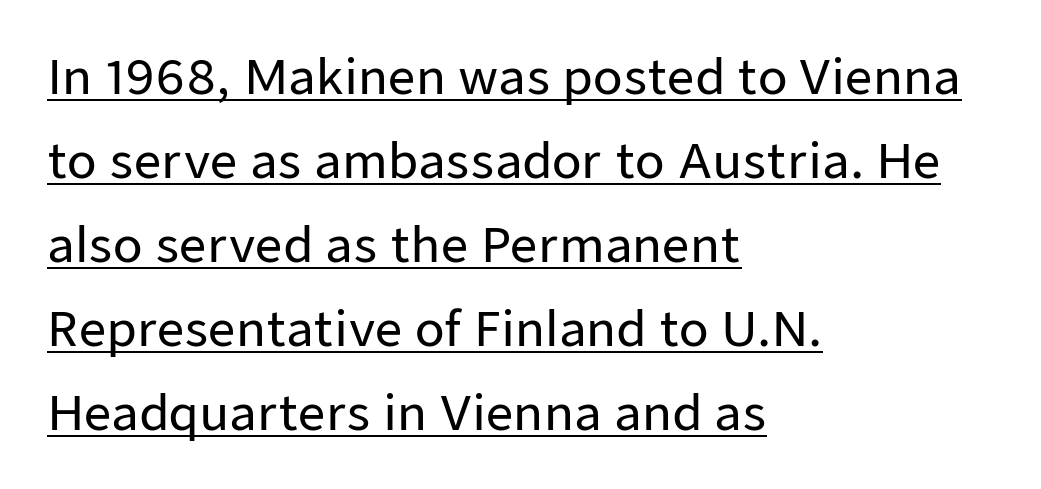
Q: Is the text italic (slanted)? A: No, it is upright.
Q: Is the typeface a serif or a sans-serif typeface? A: Sans-serif.
Q: Is the text underlined? A: Yes.
Q: How is the paragraph aligned? A: Left-aligned.
Q: Is the spacing between letters normal or unusually wide? A: Normal.
Q: Width (condensed, normal, or wide)? A: Normal.
Q: Stroke contrast? A: Low.
Q: x-height? A: Medium.
Q: Monospaced? A: No.
